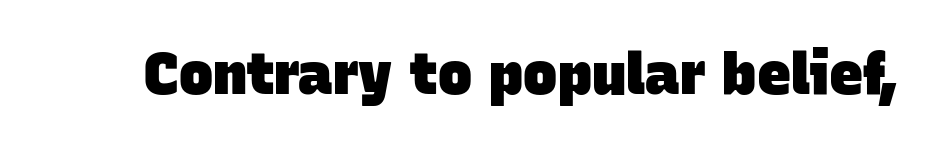
A clean baseline with only descenders dipping below it. This sample uses plain, unmodified letter spacing. As a designer I'd log this as weight 700, bold. This is sans-serif lettering, the kind often seen on screens and signage. Think of a printed novel: that variable character pitch is what you see here.
